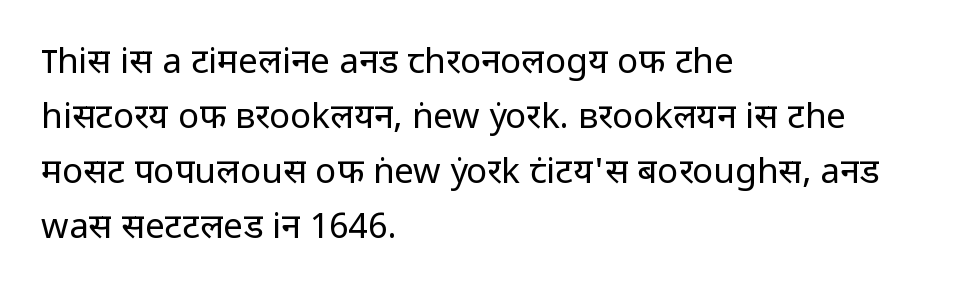
The image shows 35 px regular-weight sans-serif type, upright; set left-aligned, normal line spacing (1.57x), normal letter spacing, not underlined; low stroke contrast and a medium x-height.
